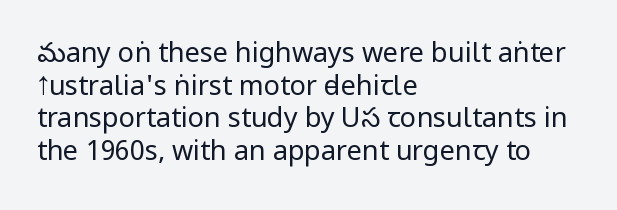
{"italic": "no", "bold": "no", "underline": "no", "align": "left", "line_spacing_ratio": 1.21, "letter_spacing": "normal", "letter_spacing_em": 0.0, "glyph_px": 27}
